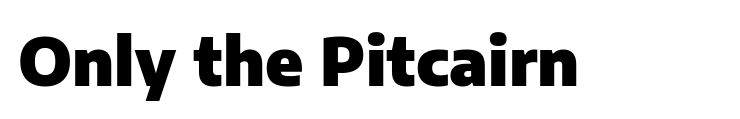
{"serif": "no", "italic": "no", "bold": "yes", "weight": "heavy", "width": "normal", "stroke_contrast": "low", "x_height": "medium", "monospaced": "no", "underline": "no", "letter_spacing": "normal", "letter_spacing_em": 0.0, "glyph_px": 66}
